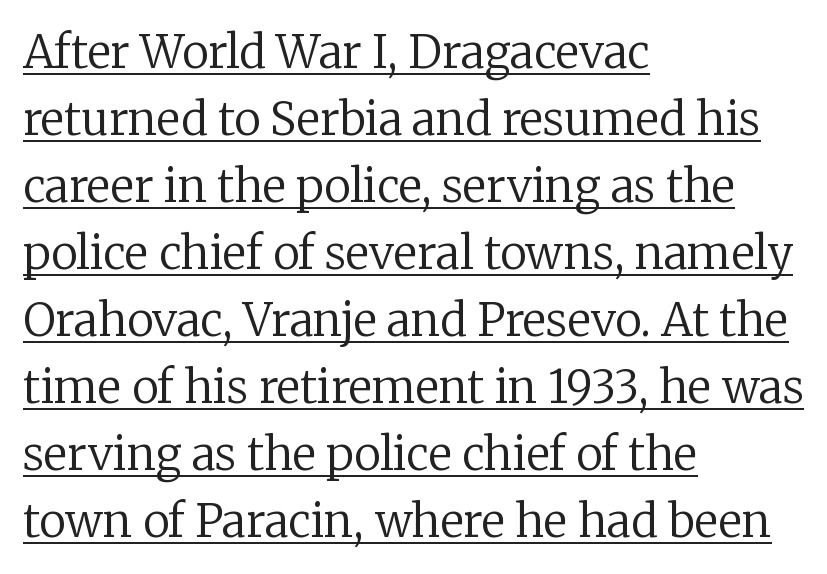
Q: Is the text bold? A: No.
Q: Is the text italic (slanted)? A: No, it is upright.
Q: Is the typeface a serif or a sans-serif typeface? A: Serif.
Q: Is the text underlined? A: Yes.
Q: How is the paragraph aligned? A: Left-aligned.
Q: Is the spacing between letters normal or unusually wide? A: Normal.
Q: Is the spacing between lines tight, normal or loose? A: Normal.
Q: Width (condensed, normal, or wide)? A: Normal.
Q: Stroke contrast? A: Low.
Q: x-height? A: Medium.
Q: Monospaced? A: No.
